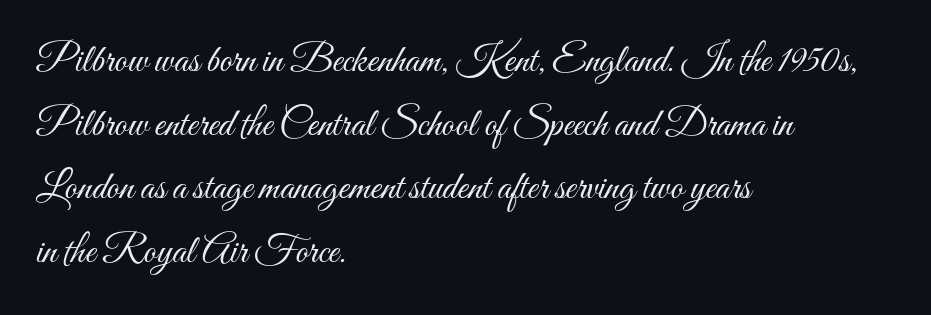
The image shows 40 px light, condensed type; set left-aligned, normal line spacing (1.59x), normal letter spacing, not underlined; medium stroke contrast and a small x-height.
